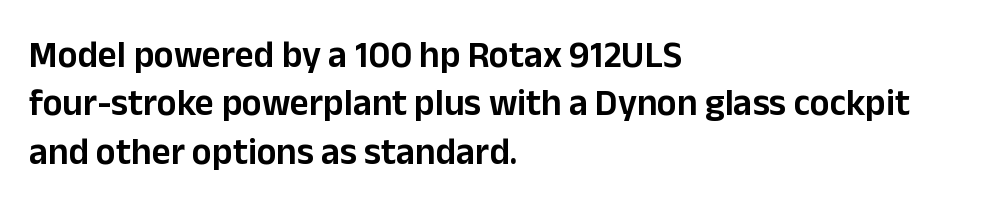
{"serif": "no", "italic": "no", "width": "normal", "stroke_contrast": "low", "x_height": "medium", "monospaced": "no", "underline": "no", "align": "left", "line_spacing": "normal", "line_spacing_ratio": 1.31, "letter_spacing": "normal", "letter_spacing_em": 0.0, "glyph_px": 37}
